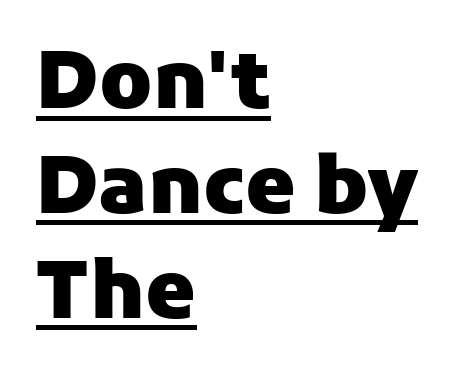
Serifs: no, the terminals of the letterforms are clean. Beneath each row of characters lies a ruled line. What's the leading like? Ordinary, nothing unusual. Each glyph is drawn with heavy, bold strokes. Here the designer chose a conventional face with non-uniform glyph widths.
